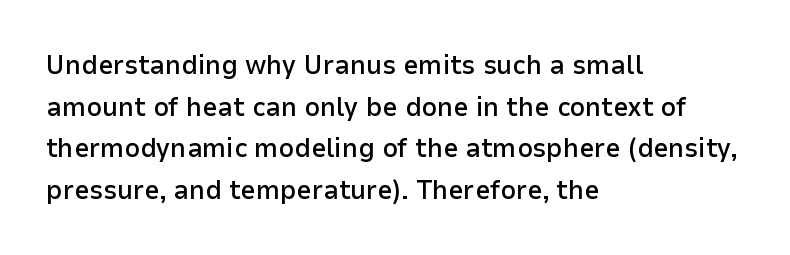
{"italic": "no", "bold": "semi", "underline": "no", "align": "left", "line_spacing": "normal", "line_spacing_ratio": 1.54, "letter_spacing": "normal", "letter_spacing_em": 0.0, "glyph_px": 27}
